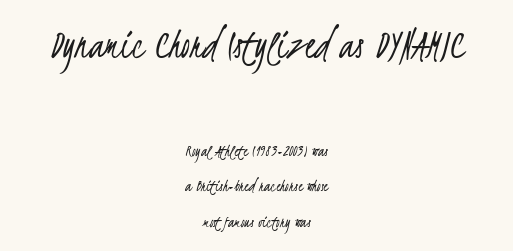
Q: Is the text bold? A: No.
Q: Is the typeface a serif or a sans-serif typeface? A: Sans-serif.
Q: Is the text underlined? A: No.
Q: How is the paragraph aligned? A: Centered.
Q: Is the spacing between letters normal or unusually wide? A: Normal.
Q: Is the spacing between lines tight, normal or loose? A: Loose.
Q: Which block of text is set in a larger size, the first (top) or the second (bottom)? A: The first (top) one.
Q: Width (condensed, normal, or wide)? A: Condensed.
Q: Stroke contrast? A: Low.
Q: x-height? A: Small.
Q: Monospaced? A: No.
